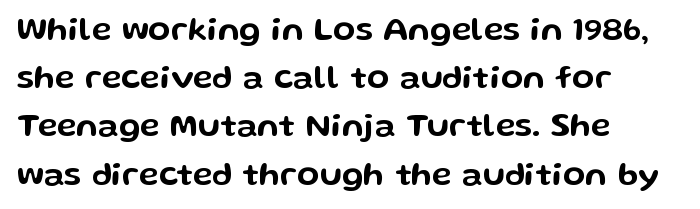
The image shows 33 px wide sans-serif type, upright; set left-aligned, normal line spacing (1.46x), normal letter spacing, not underlined; low stroke contrast and a medium x-height.
